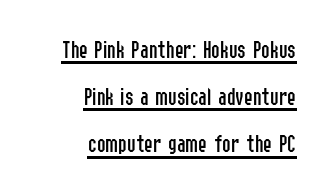
Nothing heavy about these letters — not bold at all. Line endings align vertically; line beginnings do not. This sample uses an upright cut, with every glyph sitting square on the baseline. These lines keep a tight, regular rhythm from letter to letter. Underline: present.
